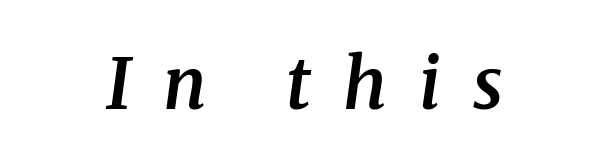
Q: Is the text bold? A: Semi-bold.
Q: Is the text italic (slanted)? A: Yes, it leans right by about 8 degrees.
Q: Is the typeface a serif or a sans-serif typeface? A: Serif.
Q: Is the text underlined? A: No.
Q: How is the paragraph aligned? A: Centered.
Q: Is the spacing between letters normal or unusually wide? A: Unusually wide.
Q: Width (condensed, normal, or wide)? A: Normal.
Q: Stroke contrast? A: Medium.
Q: x-height? A: Medium.
Q: Monospaced? A: No.
